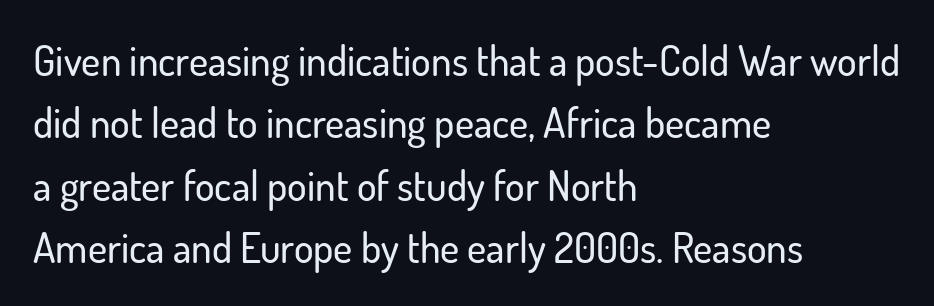
The image shows 41 px sans-serif type, upright; set left-aligned, normal line spacing (1.52x), normal letter spacing, not underlined; low stroke contrast and a small x-height.
